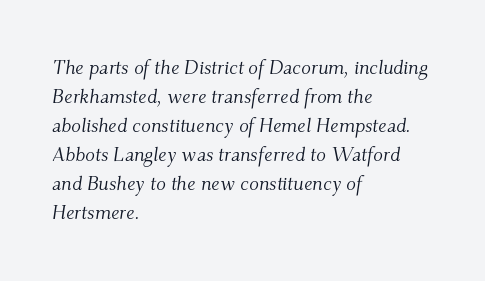
{"italic": "yes", "lean": "right", "slant_degrees": 9, "bold": "no", "underline": "no", "align": "left", "line_spacing": "normal", "line_spacing_ratio": 1.45, "letter_spacing": "normal", "letter_spacing_em": 0.0, "glyph_px": 20}
